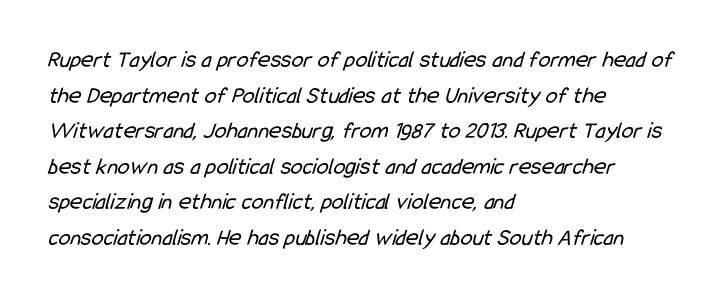
Honestly, the letter spacing is just normal — you wouldn't notice it. Weight: regular or lighter. Casual observation: everything's shoved over to the left. Clear beneath every line of the passage.
